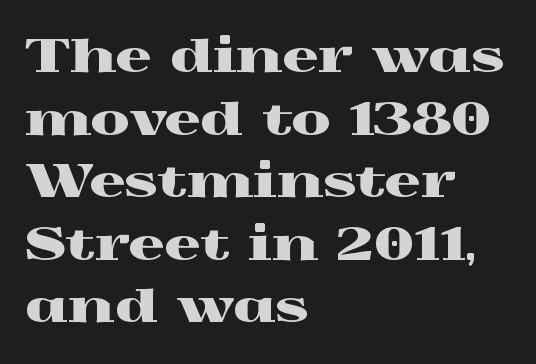
{"serif": "yes", "italic": "no", "width": "wide", "x_height": "medium", "monospaced": "no", "underline": "no", "align": "left", "line_spacing": "normal", "line_spacing_ratio": 1.39, "letter_spacing": "normal", "letter_spacing_em": 0.0, "glyph_px": 45}
